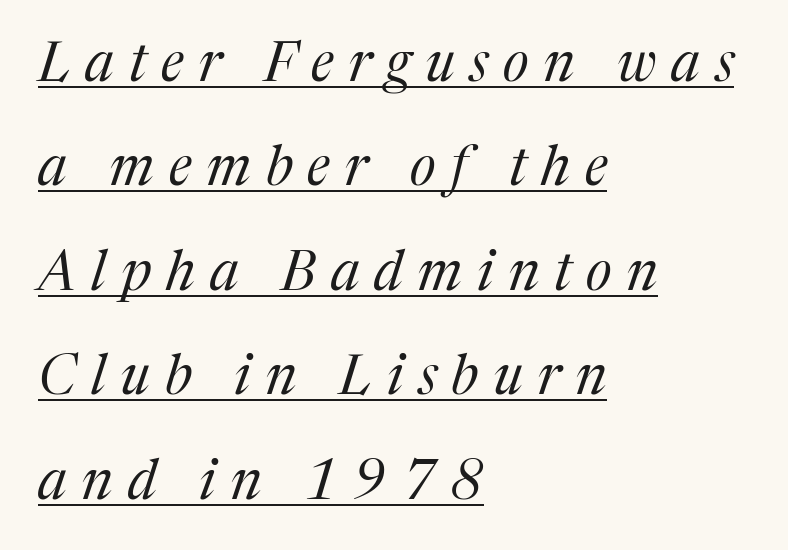
Airy leading. Italic? Definitely — the glyphs are oblique. Do the characters align in a grid? No, the font is proportional. Underlined type. The rendering shows small feet on the letterforms — a serif design.
